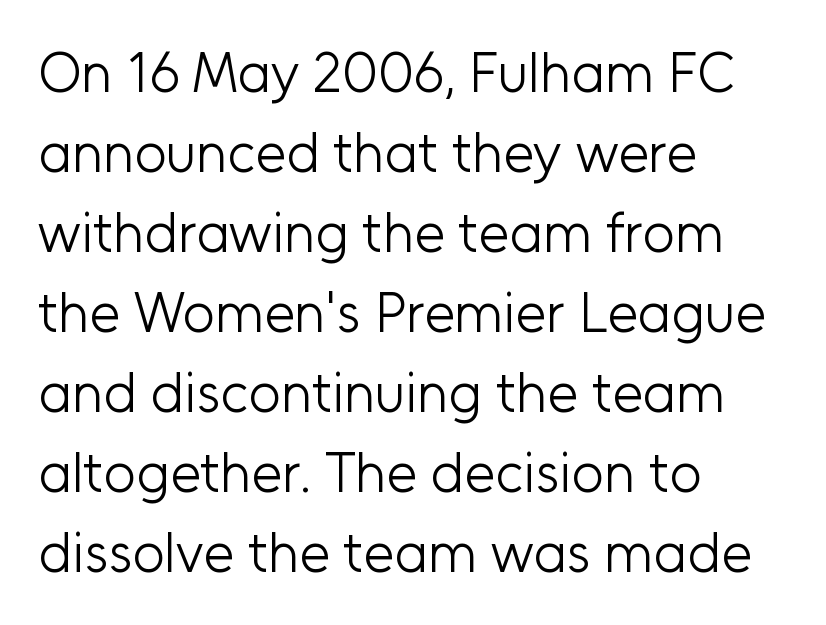
The image shows 56 px light sans-serif type, upright; set left-aligned, normal line spacing (1.43x), normal letter spacing, not underlined; low stroke contrast and a medium x-height.
